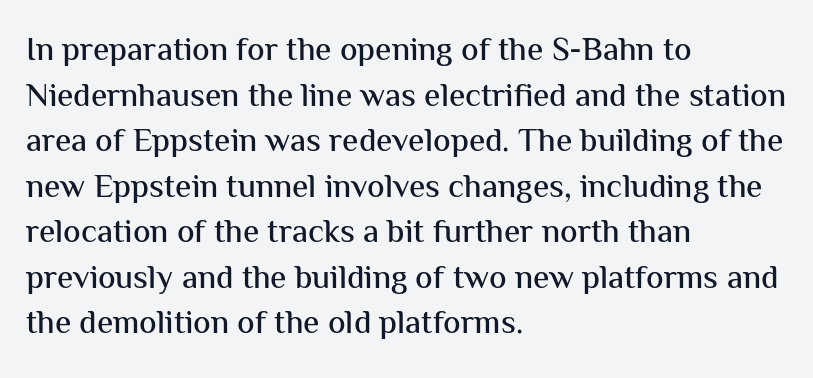
The image shows 33 px sans-serif type, upright; set left-aligned, normal line spacing (1.38x), normal letter spacing, not underlined; medium stroke contrast and a medium x-height.
